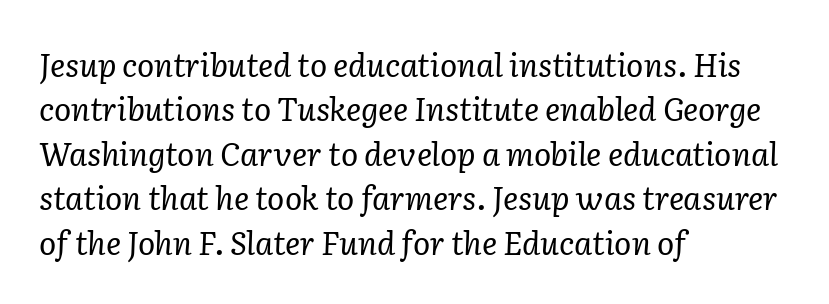
Q: Is the text bold? A: No.
Q: Is the text italic (slanted)? A: Yes, it leans right by about 2 degrees.
Q: Is the typeface a serif or a sans-serif typeface? A: Serif.
Q: Is the text underlined? A: No.
Q: How is the paragraph aligned? A: Left-aligned.
Q: Is the spacing between letters normal or unusually wide? A: Normal.
Q: Is the spacing between lines tight, normal or loose? A: Normal.
Q: Width (condensed, normal, or wide)? A: Normal.
Q: Stroke contrast? A: Low.
Q: x-height? A: Medium.
Q: Monospaced? A: No.
